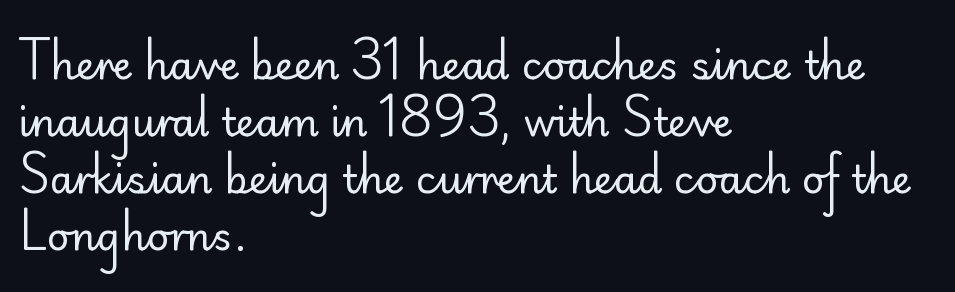
Notice how the stems are strictly vertical — no italics here. Underlining? Definitely not there. Honestly, the letter spacing is just normal — you wouldn't notice it. Horizontally, the lines are justified to the leading edge only.
